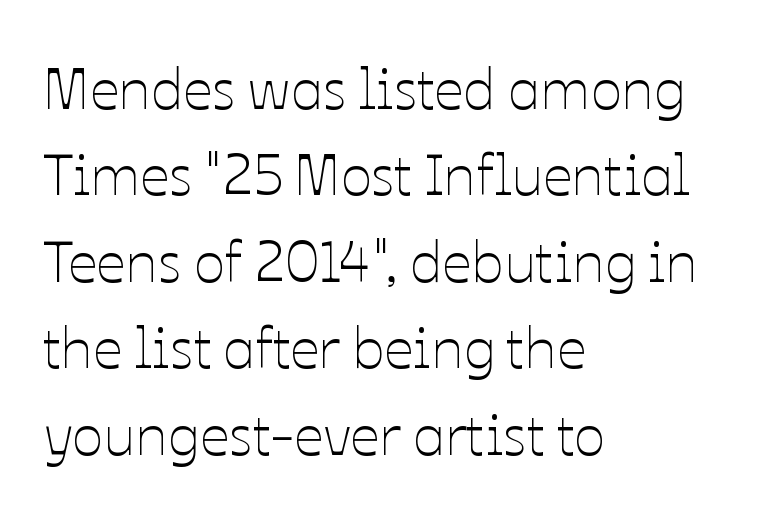
The image shows 58 px thin type, upright; set left-aligned, normal line spacing (1.49x), normal letter spacing, not underlined; low stroke contrast and a medium x-height.
